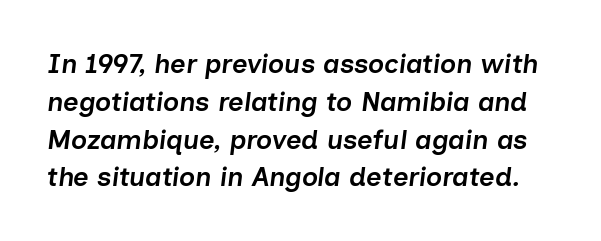
Descender tails drop into unmarked territory. Summary of weight: moderately heavy, a semibold. Observe the lean: these are italic letterforms. Interline gaps are of average width in this sample. Compared with typical body copy, the letter spacing here is the same.
